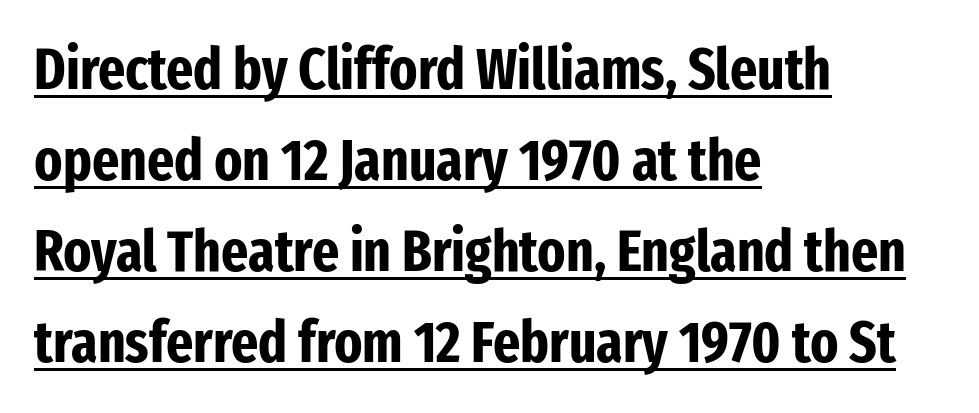
Notice how thick the strokes are: this is what a full bold looks like. Line starts are locked; line ends wander. Underlining? Definitely there. Spacing verdict: proportional, widths tailored to each character. Between one letter and the next there's only the usual sliver of space. The text was rendered using a sans face with plain stroke endings.
